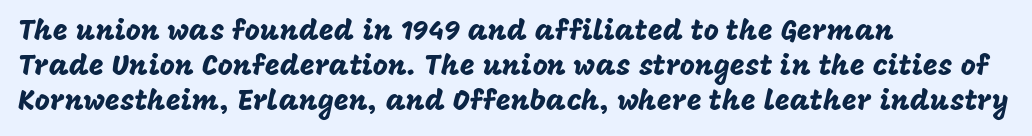
The space directly below the letters is spotless. The characters display no serif detailing; their extremities are plain. Standard letterfit; no display-style spreading of the glyphs.
